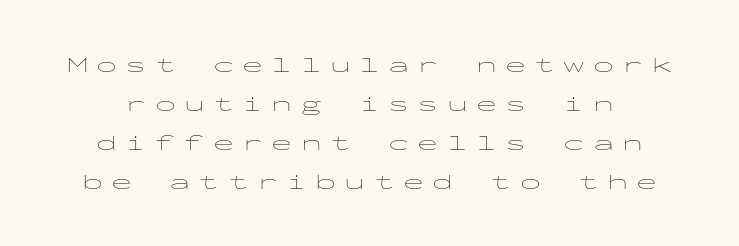
{"italic": "no", "bold": "no", "underline": "no", "line_spacing_ratio": 1.85, "letter_spacing": "wide", "letter_spacing_em": 0.39, "glyph_px": 21}
